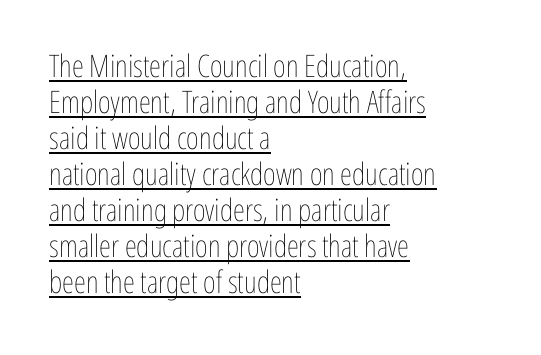
Q: Is the text bold? A: No.
Q: Is the text italic (slanted)? A: No, it is upright.
Q: Is the text underlined? A: Yes.
Q: How is the paragraph aligned? A: Left-aligned.
Q: Is the spacing between letters normal or unusually wide? A: Normal.
Q: Width (condensed, normal, or wide)? A: Condensed.
Q: Stroke contrast? A: Low.
Q: x-height? A: Medium.
Q: Monospaced? A: No.
